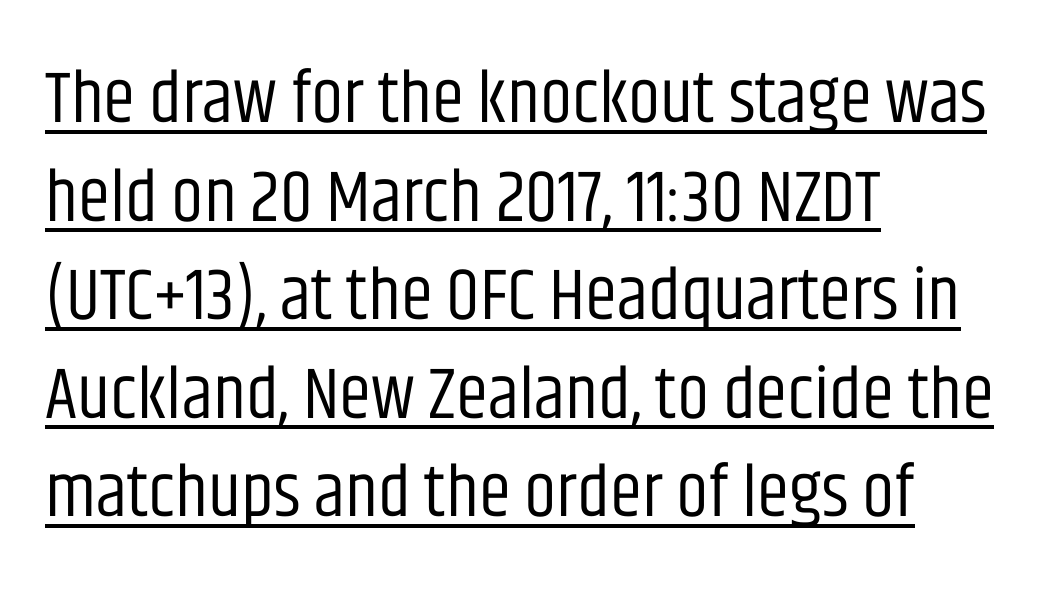
{"serif": "no", "italic": "no", "bold": "no", "weight": "regular", "width": "condensed", "stroke_contrast": "low", "x_height": "large", "monospaced": "no", "underline": "yes", "align": "left", "line_spacing": "normal", "line_spacing_ratio": 1.35, "letter_spacing": "normal", "letter_spacing_em": 0.0, "glyph_px": 73}
